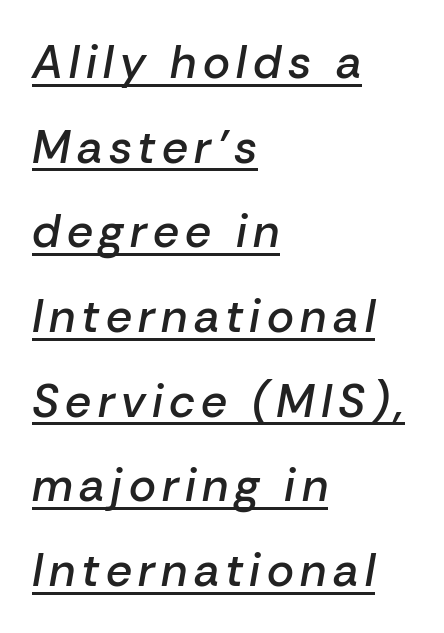
{"italic": "yes", "lean": "right", "slant_degrees": 10, "bold": "semi", "weight": "semibold", "width": "normal", "stroke_contrast": "low", "x_height": "medium", "monospaced": "no", "underline": "yes", "align": "left", "line_spacing_ratio": 1.84, "glyph_px": 46}
